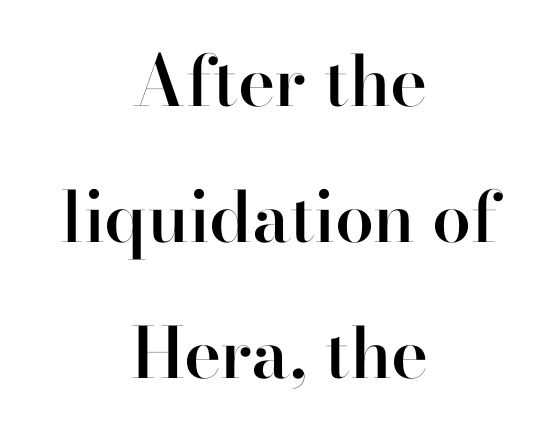
This rendering uses center alignment, leaving both contours irregular but symmetric. Small tapered or slab feet sit at the stroke ends, so this counts as serif. Underline: absent. The lettering stays uniformly vertical, giving the passage a roman look. The tracking reads as untouched default to a designer's eye.
